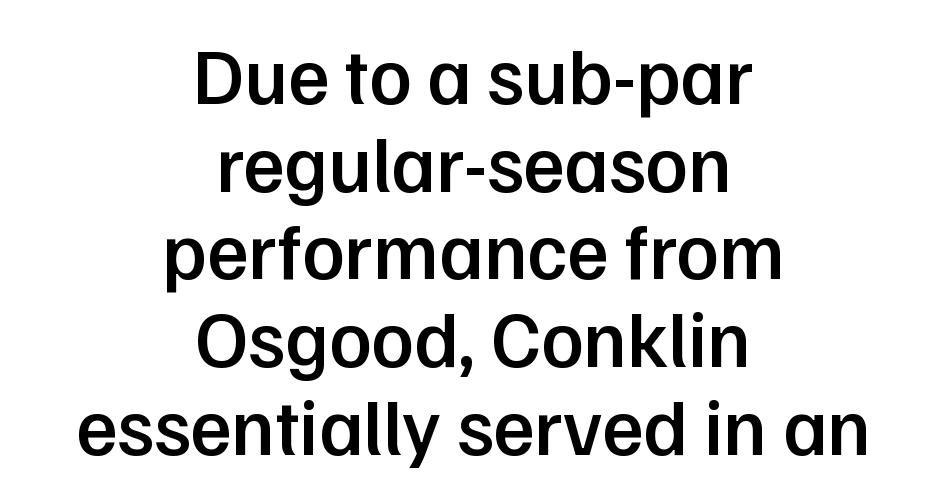
Q: Is the text bold? A: Semi-bold.
Q: Is the text italic (slanted)? A: No, it is upright.
Q: Is the typeface a serif or a sans-serif typeface? A: Sans-serif.
Q: Is the text underlined? A: No.
Q: How is the paragraph aligned? A: Centered.
Q: Is the spacing between letters normal or unusually wide? A: Normal.
Q: Is the spacing between lines tight, normal or loose? A: Tight.
Q: Width (condensed, normal, or wide)? A: Normal.
Q: Stroke contrast? A: Low.
Q: x-height? A: Medium.
Q: Monospaced? A: No.
